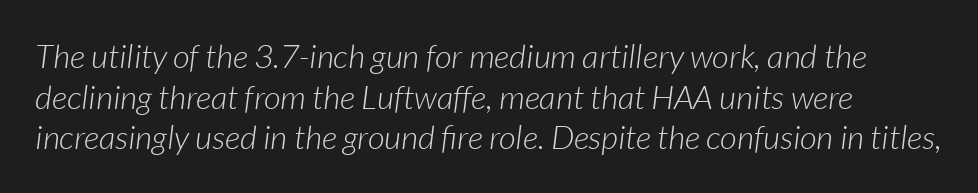
Q: Is the text bold? A: No.
Q: Is the text italic (slanted)? A: Yes, it leans right by about 7 degrees.
Q: Is the text underlined? A: No.
Q: Is the spacing between letters normal or unusually wide? A: Normal.
Q: Width (condensed, normal, or wide)? A: Normal.
Q: Stroke contrast? A: Low.
Q: x-height? A: Medium.
Q: Monospaced? A: No.
